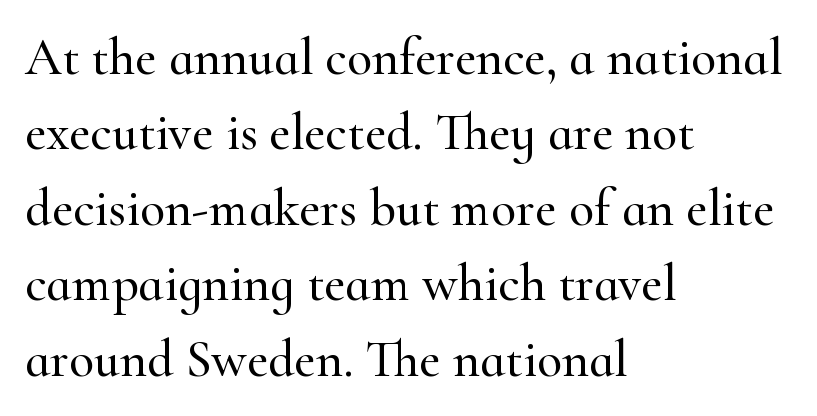
The image shows 52 px serif type, upright; set left-aligned, normal line spacing (1.45x), normal letter spacing, not underlined; high stroke contrast and a small x-height.
